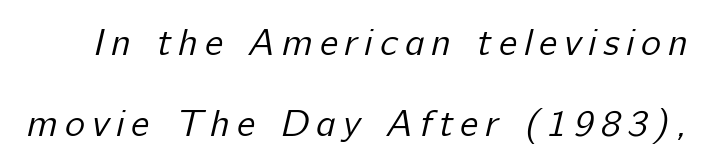
Q: Is the text bold? A: No.
Q: Is the typeface a serif or a sans-serif typeface? A: Sans-serif.
Q: Is the text underlined? A: No.
Q: Is the spacing between lines tight, normal or loose? A: Loose.
Q: Width (condensed, normal, or wide)? A: Normal.
Q: Stroke contrast? A: Low.
Q: x-height? A: Medium.
Q: Monospaced? A: No.
